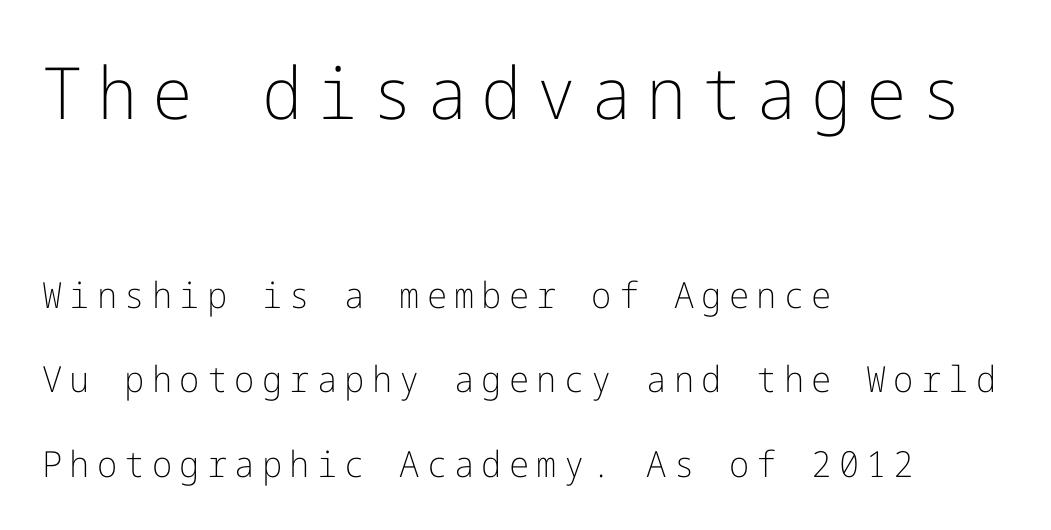
The typesetter chose a ragged-right arrangement here. Style check: upright. Descender tails drop into unmarked territory. A student would notice the top passage is typeset larger than what follows.
